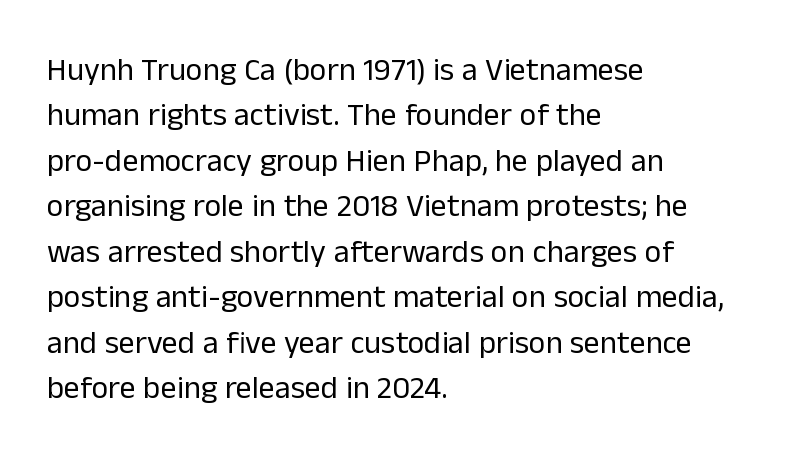
Q: Is the text bold? A: No.
Q: Is the text italic (slanted)? A: No, it is upright.
Q: Is the typeface a serif or a sans-serif typeface? A: Sans-serif.
Q: Is the text underlined? A: No.
Q: How is the paragraph aligned? A: Left-aligned.
Q: Is the spacing between letters normal or unusually wide? A: Normal.
Q: Is the spacing between lines tight, normal or loose? A: Normal.
Q: Width (condensed, normal, or wide)? A: Normal.
Q: Stroke contrast? A: Low.
Q: x-height? A: Medium.
Q: Monospaced? A: No.
